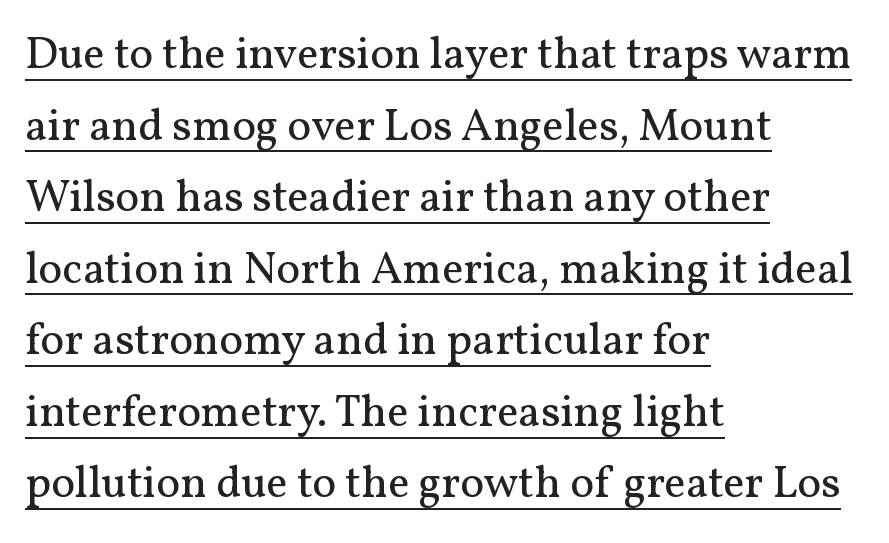
This is not heavy type; no bold has been used. Notice how the stems are strictly vertical — no italics here. This sample uses a serif face. The horizontal fit of the characters is conventional and even.
